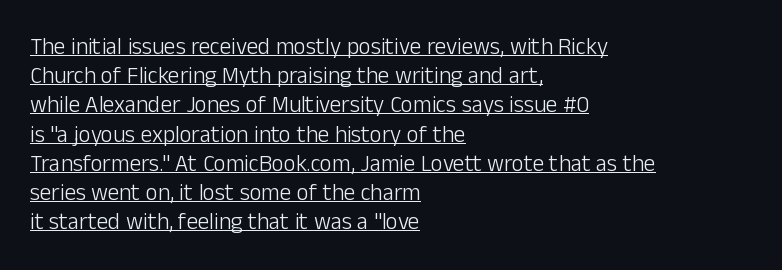
The image shows 23 px text type, upright; set left-aligned, normal line spacing (1.27x), normal letter spacing, underlined.
